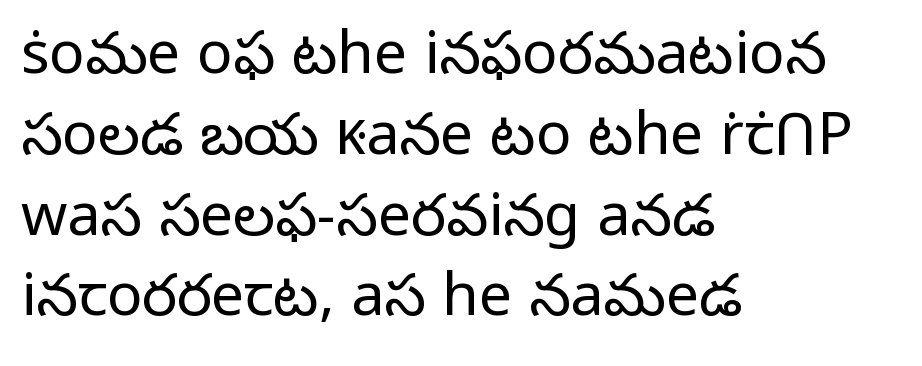
{"serif": "no", "italic": "no", "bold": "no", "weight": "light", "width": "normal", "stroke_contrast": "low", "x_height": "medium", "monospaced": "no", "underline": "no", "align": "left", "line_spacing": "normal", "line_spacing_ratio": 1.37, "letter_spacing": "normal", "letter_spacing_em": 0.0, "glyph_px": 59}
